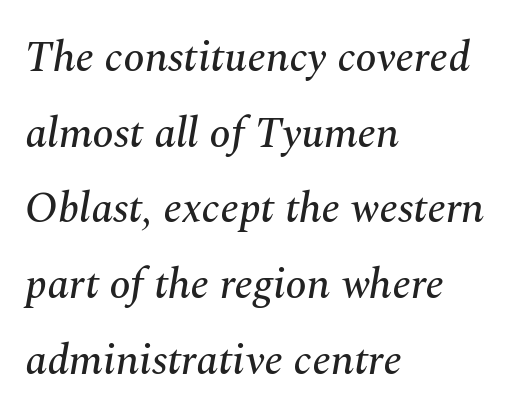
{"serif": "yes", "italic": "yes", "lean": "right", "slant_degrees": 10, "width": "normal", "stroke_contrast": "medium", "x_height": "medium", "monospaced": "no", "underline": "no", "align": "left", "line_spacing_ratio": 1.76, "letter_spacing": "normal", "letter_spacing_em": 0.0, "glyph_px": 43}
